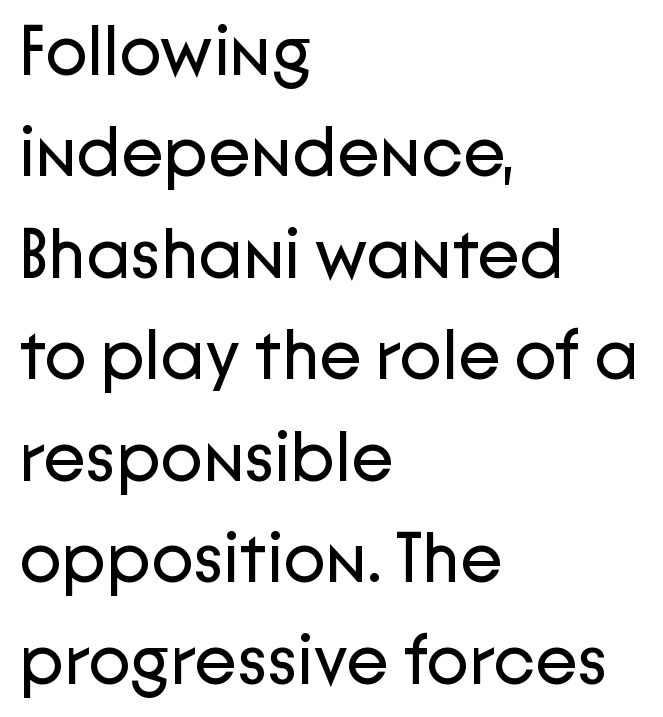
The image shows 70 px regular-weight sans-serif type, upright; set left-aligned, normal line spacing (1.45x), normal letter spacing, not underlined; low stroke contrast and a medium x-height.
